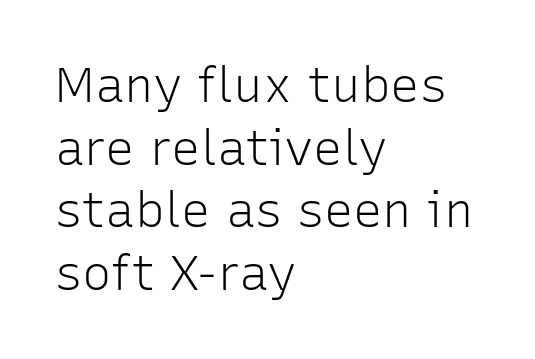
Q: Is the text bold? A: No.
Q: Is the text italic (slanted)? A: No, it is upright.
Q: Is the typeface a serif or a sans-serif typeface? A: Sans-serif.
Q: Is the text underlined? A: No.
Q: How is the paragraph aligned? A: Left-aligned.
Q: Is the spacing between letters normal or unusually wide? A: Normal.
Q: Is the spacing between lines tight, normal or loose? A: Normal.
Q: Width (condensed, normal, or wide)? A: Normal.
Q: Stroke contrast? A: Low.
Q: x-height? A: Medium.
Q: Monospaced? A: No.
